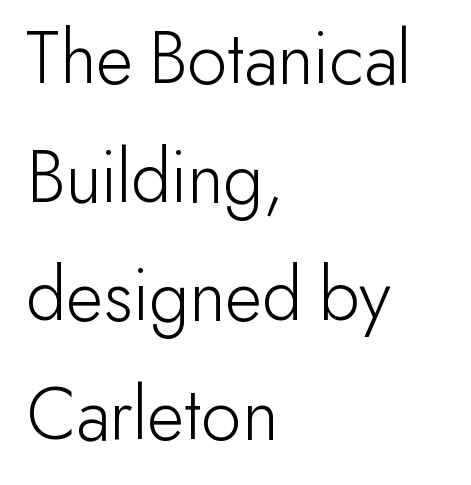
{"serif": "no", "italic": "no", "bold": "no", "weight": "light", "width": "normal", "stroke_contrast": "low", "x_height": "small", "monospaced": "no", "underline": "no", "align": "left", "line_spacing": "normal", "line_spacing_ratio": 1.52, "letter_spacing": "normal", "letter_spacing_em": 0.0, "glyph_px": 78}
